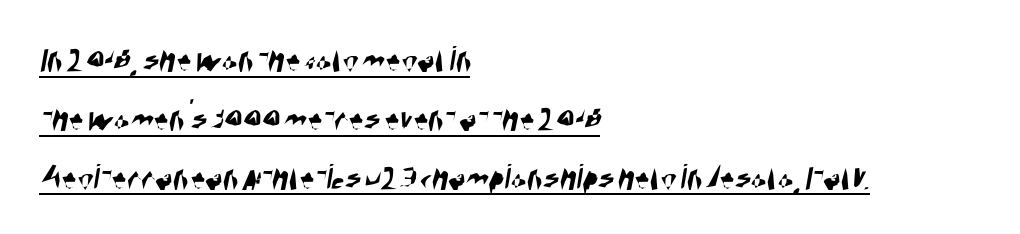
Is this a fixed-width face? No — the glyphs have proportional, varying widths. The lines in this sample share a left origin and differ only in where they stop. Students, note that the glyphs here touch the page at normal intervals. Unlike a traditional serif, this face leaves its strokes unadorned.
